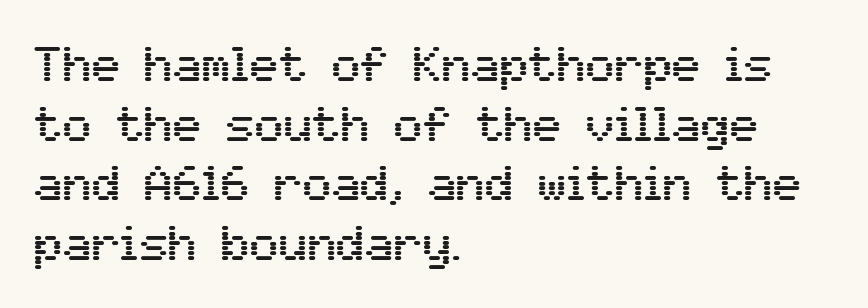
The image shows 48 px sans-serif type, upright; set left-aligned, line spacing 1.24x, normal letter spacing, not underlined; medium stroke contrast and a medium x-height.
